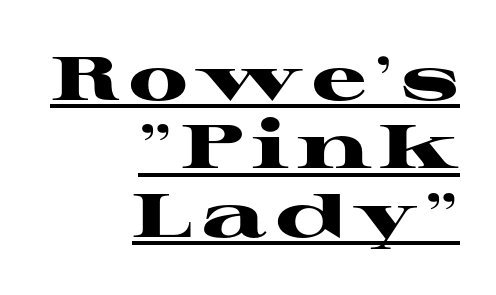
The image shows 61 px heavy, wide serif type, upright; set right-aligned, tight line spacing (1.12x), underlined; high stroke contrast and a medium x-height.
